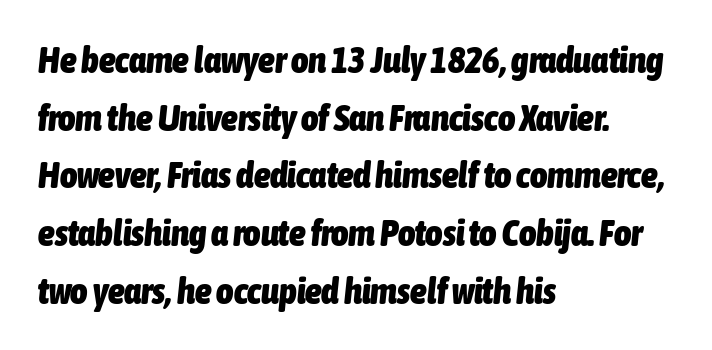
Line spacing here is normal. Notice how the stems are inclined rather than vertical — that's the hallmark of italics. Here the designer chose a conventional face with non-uniform glyph widths. Nobody touched the tracking dial on this one.
